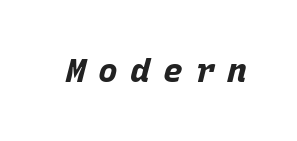
{"italic": "yes", "lean": "right", "slant_degrees": 15, "bold": "yes", "weight": "bold", "width": "normal", "stroke_contrast": "low", "x_height": "large", "monospaced": "yes", "underline": "no", "letter_spacing": "wide", "letter_spacing_em": 0.38, "glyph_px": 33}
